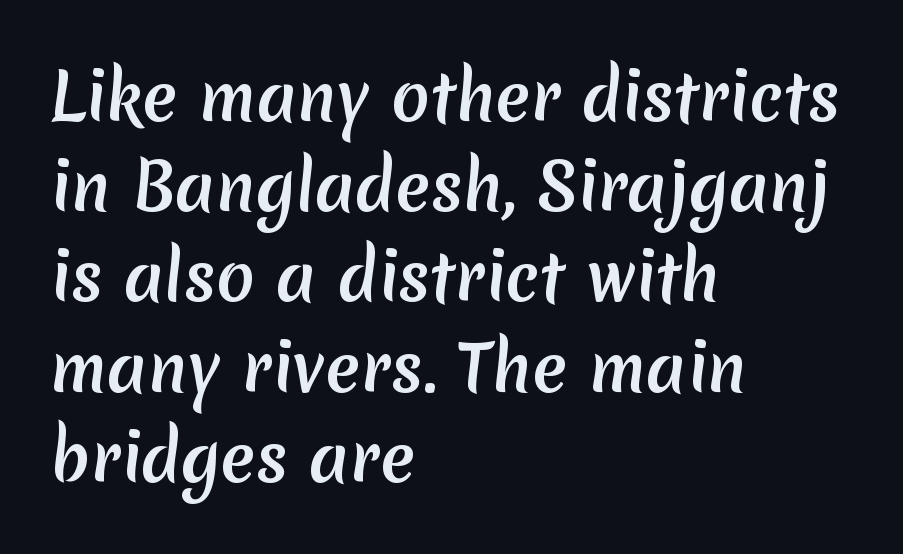
The image shows 64 px sans-serif type; set left-aligned, normal line spacing (1.41x), normal letter spacing, not underlined; medium stroke contrast and a medium x-height.
